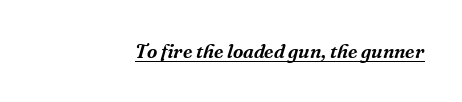
Q: Is the text italic (slanted)? A: Yes, it leans right by about 16 degrees.
Q: Is the text underlined? A: Yes.
Q: How is the paragraph aligned? A: Right-aligned.
Q: Is the spacing between letters normal or unusually wide? A: Normal.
